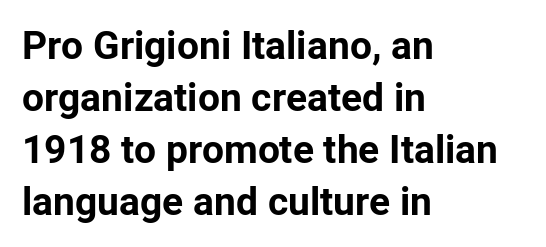
{"serif": "no", "italic": "no", "bold": "yes", "weight": "bold", "width": "normal", "stroke_contrast": "low", "x_height": "medium", "monospaced": "no", "underline": "no", "align": "left", "line_spacing": "normal", "line_spacing_ratio": 1.33, "letter_spacing": "normal", "letter_spacing_em": 0.0, "glyph_px": 39}
